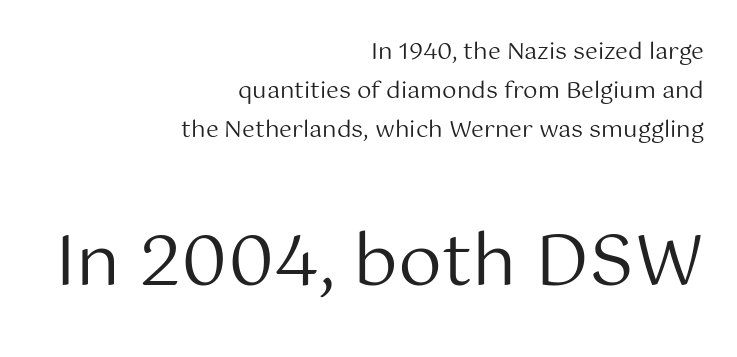
The baseline area is clear. This sample has the flowing, uneven cadence of proportional lettering. Students, observe: this is what conventionally led text looks like. Tall strokes in this sample are plumb rather than angled. Right-aligned paragraph, ragged on the left. Look at the glyph heights: the lower group is clearly the bigger setting.
